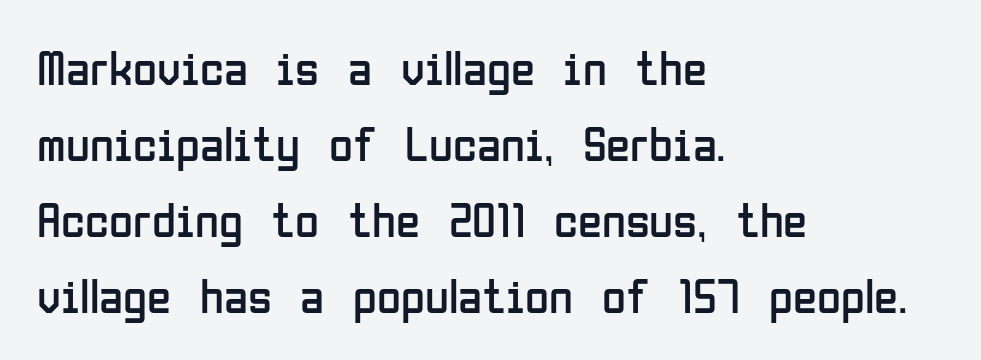
Q: Is the text bold? A: No.
Q: Is the text italic (slanted)? A: No, it is upright.
Q: Is the typeface a serif or a sans-serif typeface? A: Sans-serif.
Q: Is the text underlined? A: No.
Q: How is the paragraph aligned? A: Left-aligned.
Q: Is the spacing between letters normal or unusually wide? A: Normal.
Q: Is the spacing between lines tight, normal or loose? A: Normal.
Q: Width (condensed, normal, or wide)? A: Condensed.
Q: Stroke contrast? A: Low.
Q: x-height? A: Medium.
Q: Monospaced? A: No.
